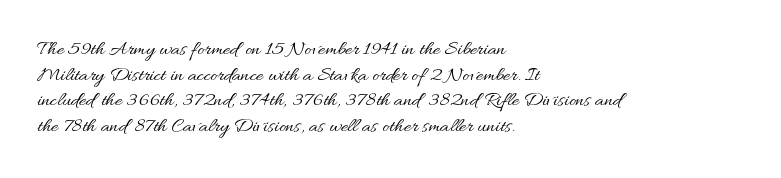
Does extra space separate the letters? No, they use regular spacing. The passage is arranged the way most books set body copy — flush left. The area under the type is left untouched. The face looks like a standard text weight, possibly lighter.
